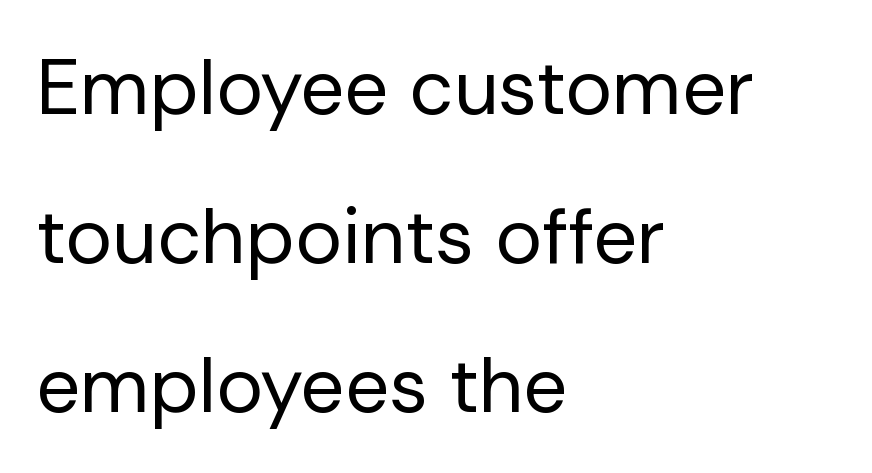
Letter spacing: default. The lines are quadded left. The strip under each line holds only bare page. Stems and bowls with no extra thickness — not bold.
